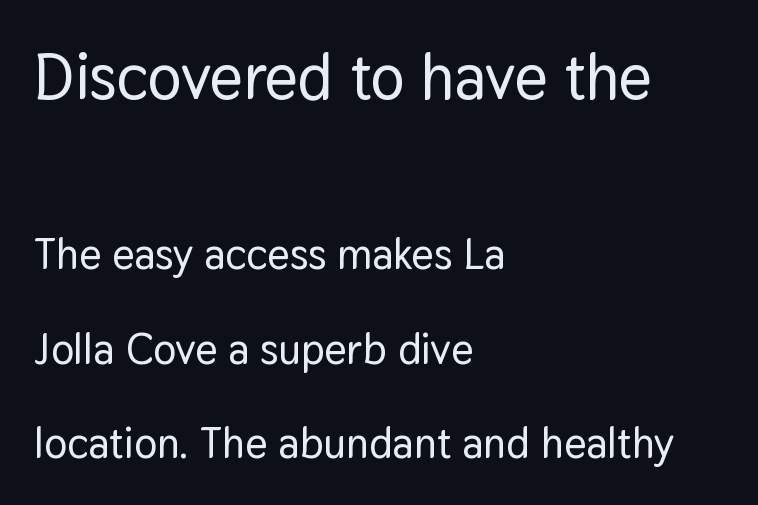
Size hierarchy here favors the leading block over the trailing one. You can tell from the bare stems that sans-serif type was used. This rendering uses left alignment, leaving the right contour irregular. The type is set solid horizontally, with unmodified tracking. Nope, not italic — everything's standing straight.
